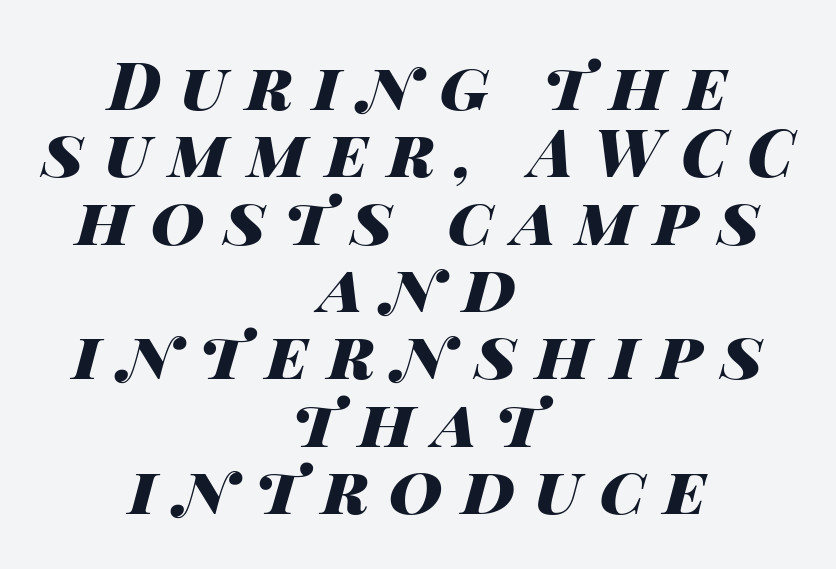
The image shows 66 px heavy, wide type, italic (leaning right); set centered, tight line spacing (1.02x), unusually wide letter spacing (+0.29 em), not underlined; high stroke contrast and a large x-height.
